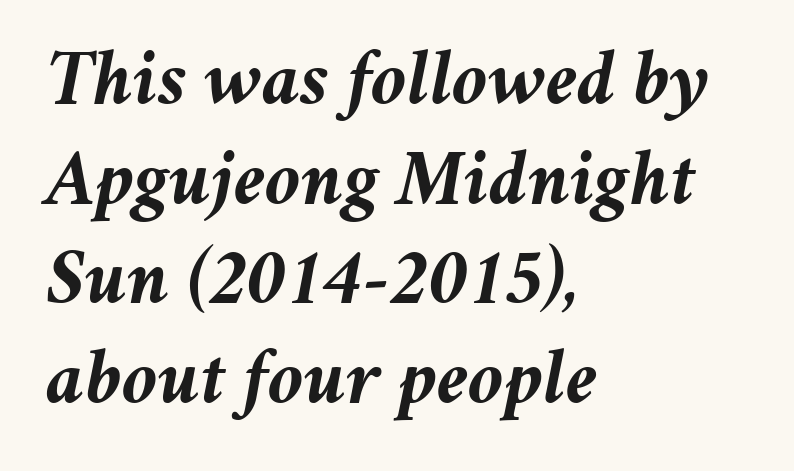
{"italic": "yes", "lean": "right", "slant_degrees": 11, "bold": "yes", "weight": "semibold", "width": "normal", "stroke_contrast": "medium", "x_height": "medium", "monospaced": "no", "underline": "no", "align": "left", "line_spacing": "normal", "line_spacing_ratio": 1.26, "letter_spacing": "normal", "letter_spacing_em": 0.0, "glyph_px": 79}
